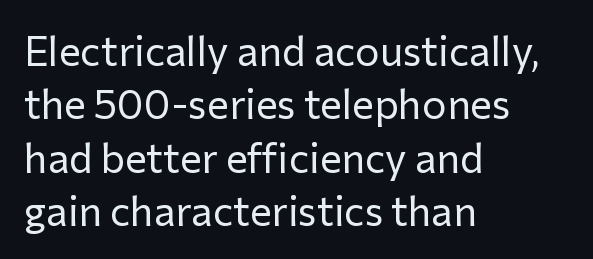
The image shows 41 px regular-weight sans-serif type, upright; set left-aligned, normal line spacing (1.3x), normal letter spacing, not underlined; low stroke contrast and a medium x-height.
